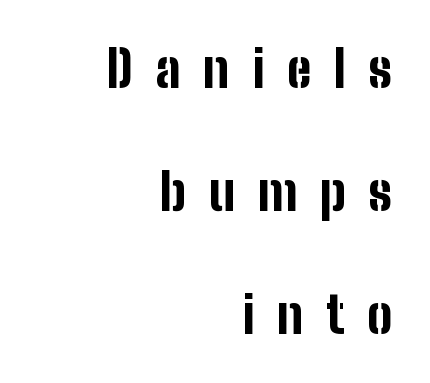
Q: Is the text bold? A: Yes.
Q: Is the text italic (slanted)? A: No, it is upright.
Q: Is the typeface a serif or a sans-serif typeface? A: Sans-serif.
Q: Is the text underlined? A: No.
Q: How is the paragraph aligned? A: Right-aligned.
Q: Is the spacing between letters normal or unusually wide? A: Unusually wide.
Q: Is the spacing between lines tight, normal or loose? A: Loose.
Q: Width (condensed, normal, or wide)? A: Condensed.
Q: Stroke contrast? A: Low.
Q: x-height? A: Medium.
Q: Monospaced? A: No.
